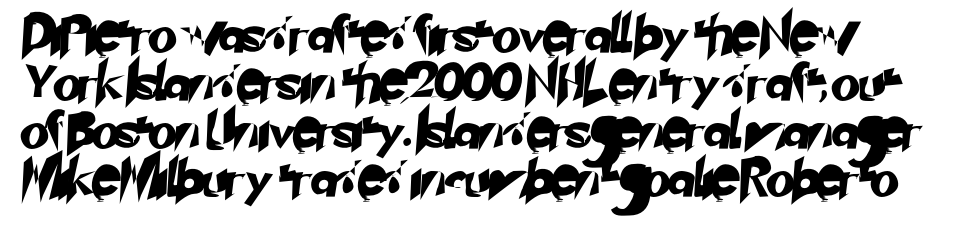
Letterform terminals end flat and unadorned throughout the passage. Proportional: the letters do not fall into vertical columns. Reading down the block, your eye returns to a fixed left position each line. Unmarked baselines from the first word to the last.
